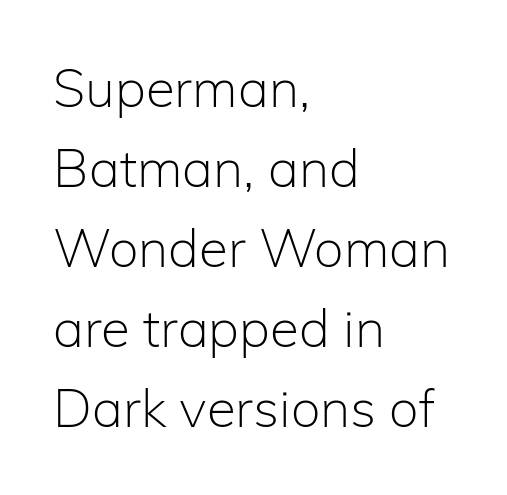
Typographically, this falls in the sans-serif category. The letterforms sit at book weight or below. The letters stand upright; this is a roman face. Character widths vary here, with narrow letters taking less room than wide ones.
